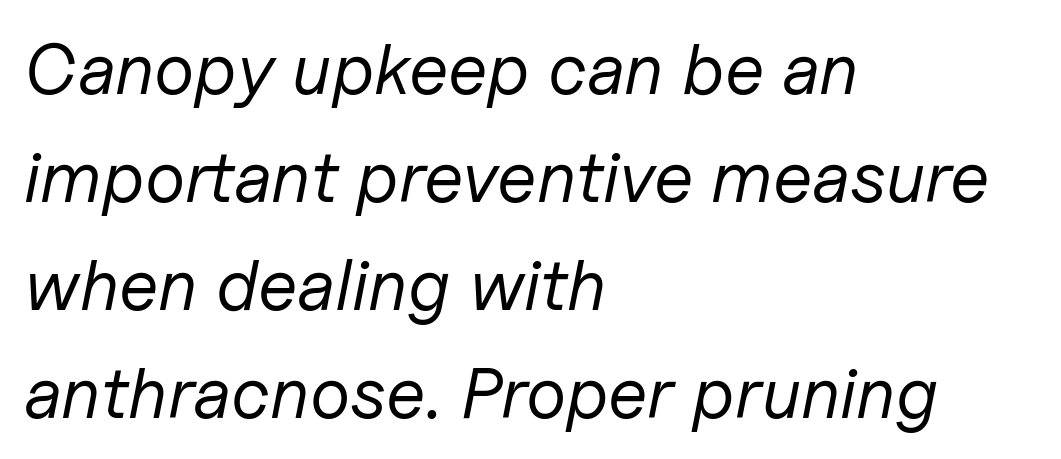
{"italic": "yes", "lean": "right", "slant_degrees": 11, "bold": "no", "weight": "regular", "width": "normal", "stroke_contrast": "low", "x_height": "medium", "monospaced": "no", "underline": "no", "align": "left", "line_spacing": "normal", "line_spacing_ratio": 1.5, "letter_spacing": "normal", "letter_spacing_em": 0.0, "glyph_px": 72}
